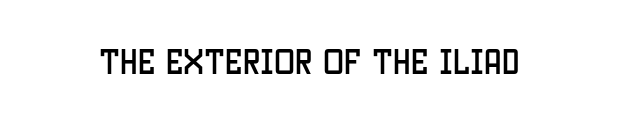
The image shows 28 px condensed sans-serif type, upright; set normal letter spacing, not underlined; low stroke contrast and a large x-height.
